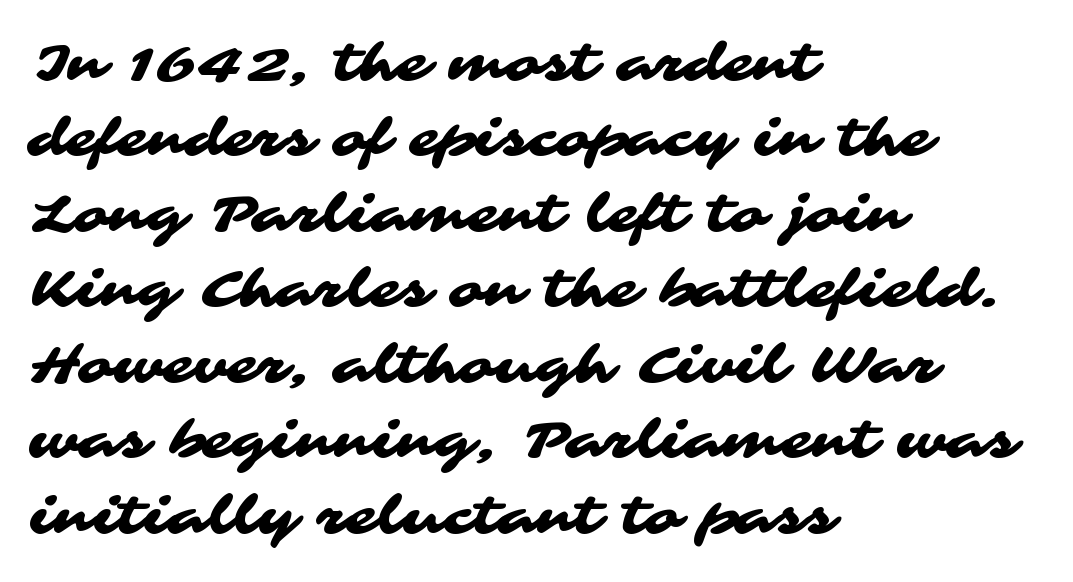
In CSS terms this would be text-align: left. Do the characters align in a grid? No, the font is proportional. Look at the bottom of the vertical strokes: they stop flat, with no serifs. Underlining? Definitely not there.
